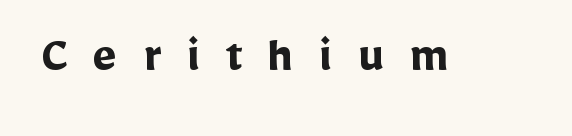
Q: Is the text bold? A: Yes.
Q: Is the text italic (slanted)? A: No, it is upright.
Q: Is the typeface a serif or a sans-serif typeface? A: Sans-serif.
Q: Is the text underlined? A: No.
Q: Is the spacing between letters normal or unusually wide? A: Unusually wide.
Q: Width (condensed, normal, or wide)? A: Normal.
Q: Stroke contrast? A: Low.
Q: x-height? A: Medium.
Q: Monospaced? A: No.
